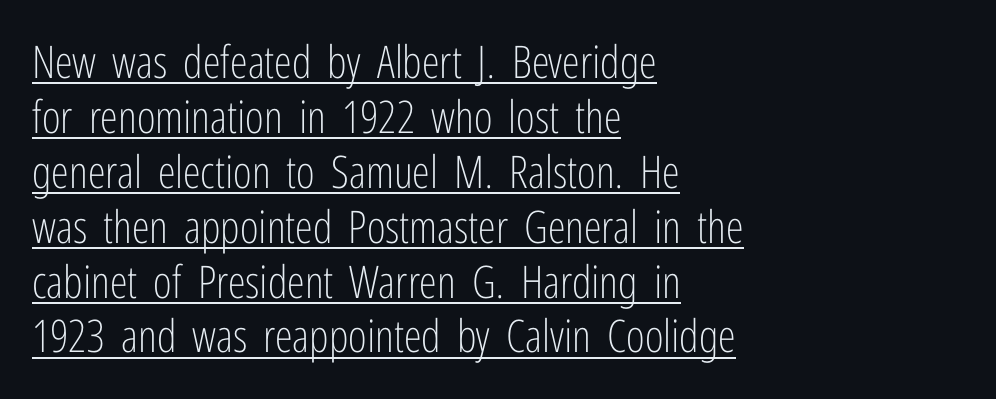
{"serif": "no", "italic": "no", "bold": "no", "weight": "light", "width": "condensed", "stroke_contrast": "low", "x_height": "medium", "monospaced": "no", "underline": "yes", "align": "left", "line_spacing_ratio": 1.22, "letter_spacing": "normal", "letter_spacing_em": 0.0, "glyph_px": 45}
